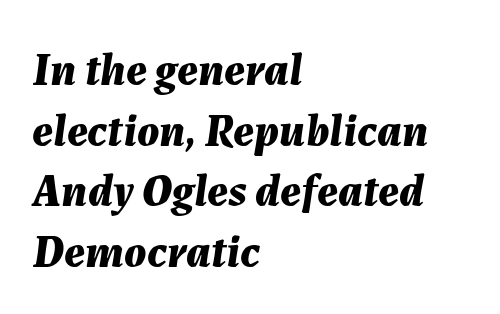
The image shows 46 px bold type, italic (leaning right); set left-aligned, normal line spacing (1.32x), normal letter spacing, not underlined; medium stroke contrast and a medium x-height.
